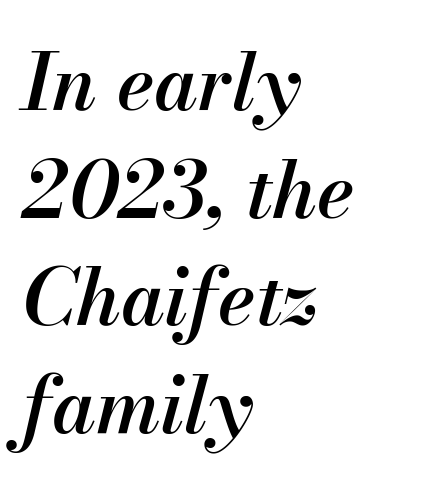
{"italic": "yes", "lean": "right", "slant_degrees": 13, "bold": "semi", "weight": "semibold", "width": "normal", "stroke_contrast": "medium", "x_height": "small", "monospaced": "no", "underline": "no", "align": "left", "line_spacing": "normal", "line_spacing_ratio": 1.38, "letter_spacing": "normal", "letter_spacing_em": 0.0, "glyph_px": 78}
